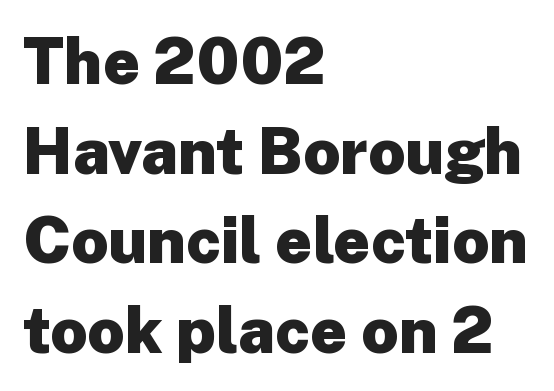
{"serif": "no", "italic": "no", "bold": "yes", "weight": "heavy", "width": "normal", "stroke_contrast": "low", "x_height": "medium", "monospaced": "no", "underline": "no", "align": "left", "line_spacing": "normal", "line_spacing_ratio": 1.4, "letter_spacing": "normal", "letter_spacing_em": 0.0, "glyph_px": 64}
